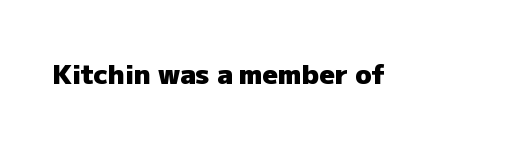
Q: Is the text bold? A: Yes.
Q: Is the text italic (slanted)? A: No, it is upright.
Q: Is the text underlined? A: No.
Q: Is the spacing between letters normal or unusually wide? A: Normal.
